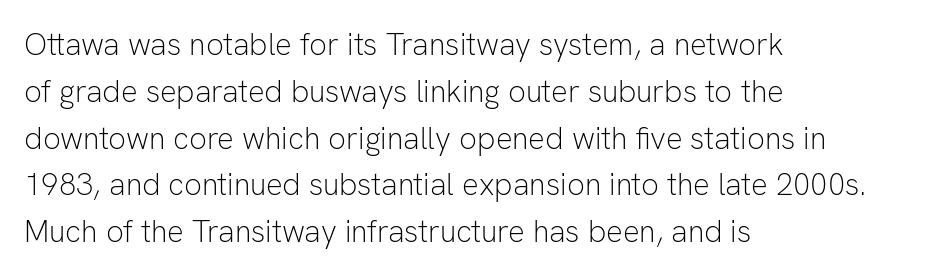
Q: Is the text bold? A: No.
Q: Is the text italic (slanted)? A: No, it is upright.
Q: Is the typeface a serif or a sans-serif typeface? A: Sans-serif.
Q: Is the text underlined? A: No.
Q: How is the paragraph aligned? A: Left-aligned.
Q: Is the spacing between letters normal or unusually wide? A: Normal.
Q: Is the spacing between lines tight, normal or loose? A: Normal.
Q: Width (condensed, normal, or wide)? A: Normal.
Q: Stroke contrast? A: Low.
Q: x-height? A: Medium.
Q: Monospaced? A: No.
